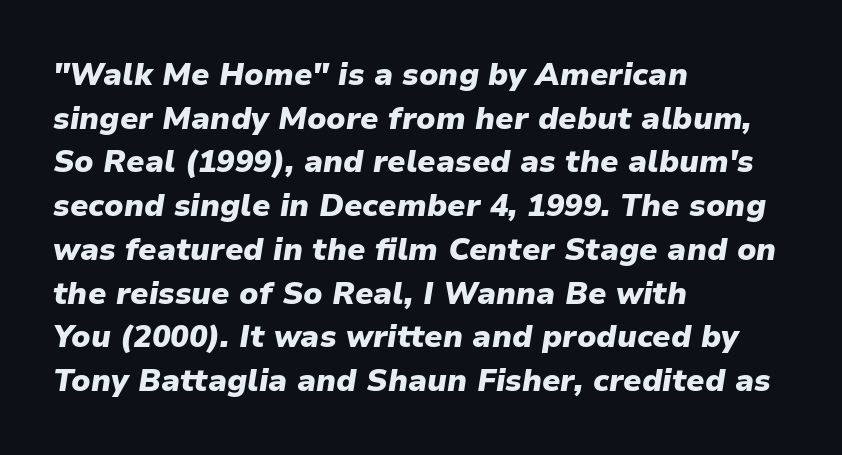
{"italic": "yes", "lean": "right", "slant_degrees": 9, "bold": "yes", "weight": "heavy", "width": "normal", "stroke_contrast": "low", "x_height": "medium", "monospaced": "no", "underline": "no", "align": "left", "line_spacing": "normal", "line_spacing_ratio": 1.41, "letter_spacing": "normal", "letter_spacing_em": 0.0, "glyph_px": 31}
